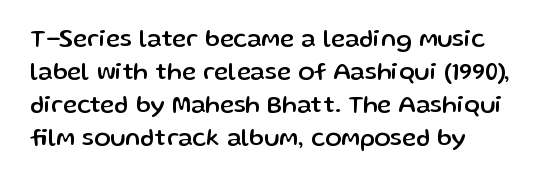
Q: Is the text italic (slanted)? A: No, it is upright.
Q: Is the text underlined? A: No.
Q: Is the spacing between letters normal or unusually wide? A: Normal.
Q: Is the spacing between lines tight, normal or loose? A: Normal.
